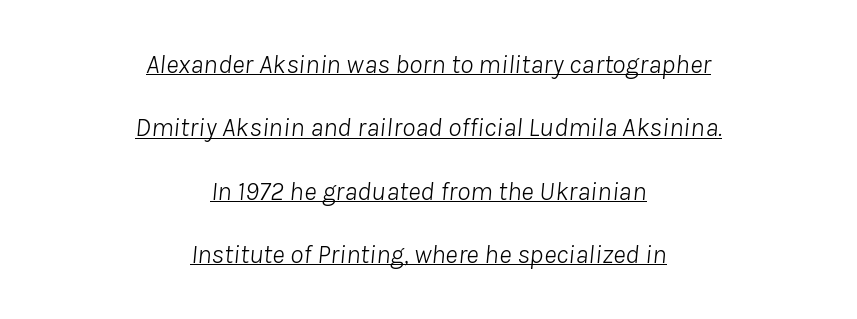
Casual observation: everything's sitting right in the middle. Would a proofreader flag this as italicized? Yes. Vertical spacing — loose. Tracking value appears to be zero — textbook default spacing. Weight: not bold — regular or lighter.
